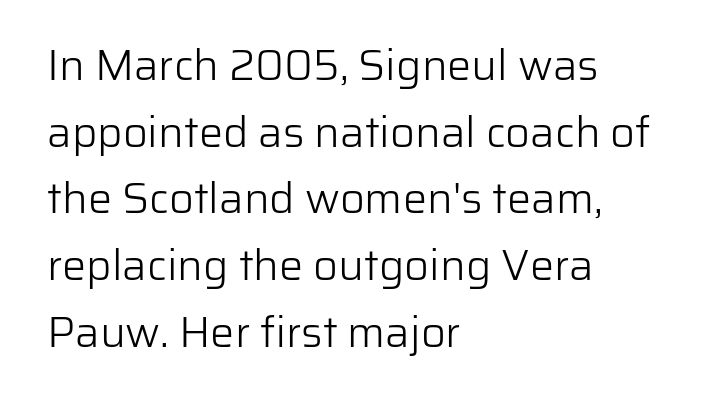
The image shows 43 px light sans-serif type, upright; set left-aligned, normal line spacing (1.55x), normal letter spacing, not underlined; low stroke contrast and a medium x-height.
